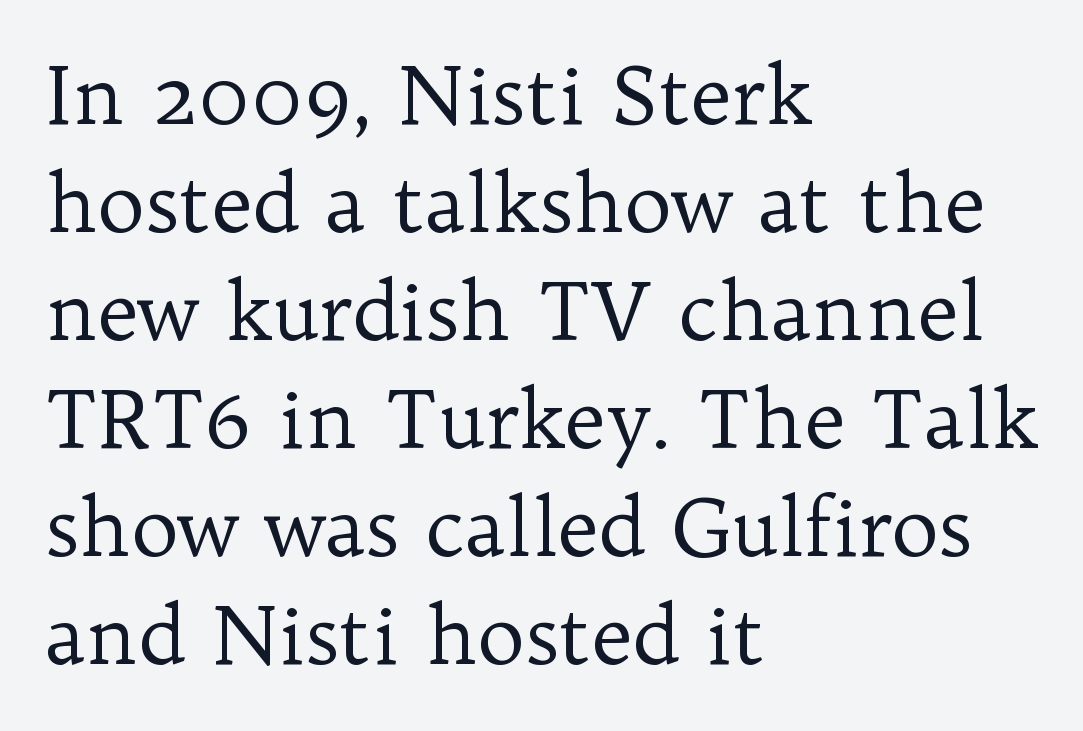
Note the varied advance widths — an 'i' is clearly narrower than an 'm'. All the whitespace from short lines collects on the right. Every character sits straight up, as roman type does. The line texture is even and compact thanks to regular tracking. This sample uses a serif face. Summary of weight: not heavy and not bold.
